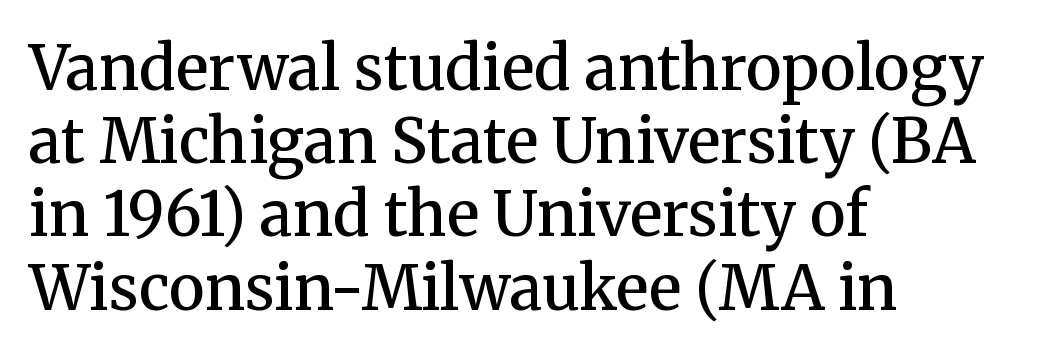
Q: Is the text bold? A: Semi-bold.
Q: Is the text italic (slanted)? A: No, it is upright.
Q: Is the typeface a serif or a sans-serif typeface? A: Serif.
Q: Is the text underlined? A: No.
Q: How is the paragraph aligned? A: Left-aligned.
Q: Is the spacing between letters normal or unusually wide? A: Normal.
Q: Width (condensed, normal, or wide)? A: Normal.
Q: Stroke contrast? A: Medium.
Q: x-height? A: Medium.
Q: Monospaced? A: No.
